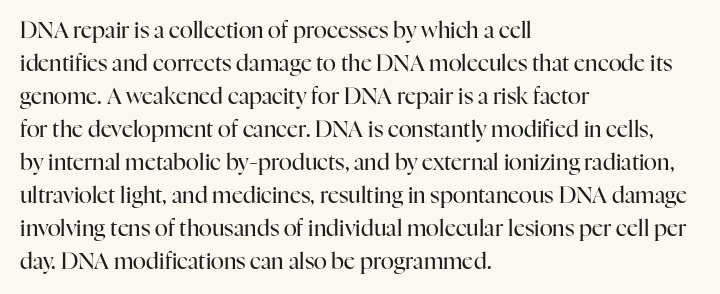
The image shows 22 px text type, upright; set left-aligned, normal line spacing (1.5x), normal letter spacing, not underlined.
